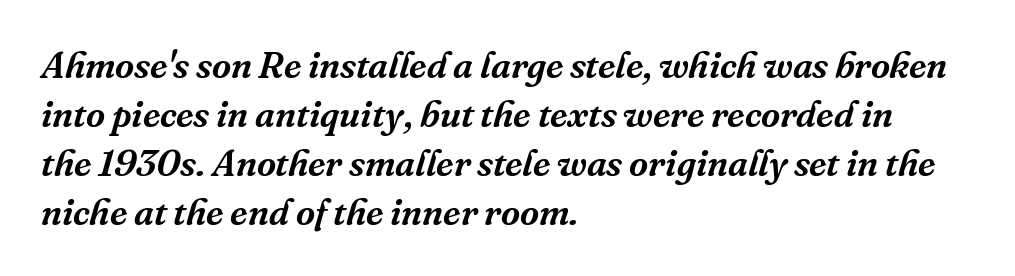
The image shows 37 px serif type, italic (leaning right); set left-aligned, normal line spacing (1.32x), normal letter spacing, not underlined; medium stroke contrast and a medium x-height.
